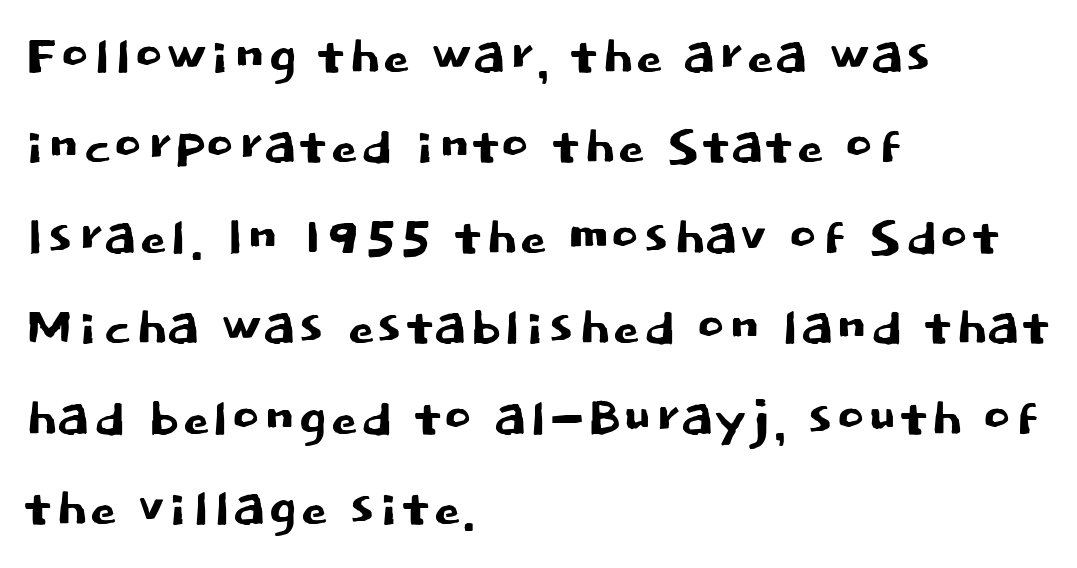
Q: Is the text italic (slanted)? A: No, it is upright.
Q: Is the typeface a serif or a sans-serif typeface? A: Sans-serif.
Q: Is the text underlined? A: No.
Q: How is the paragraph aligned? A: Left-aligned.
Q: Is the spacing between letters normal or unusually wide? A: Normal.
Q: Is the spacing between lines tight, normal or loose? A: Normal.
Q: Width (condensed, normal, or wide)? A: Normal.
Q: Stroke contrast? A: Low.
Q: x-height? A: Large.
Q: Monospaced? A: No.
